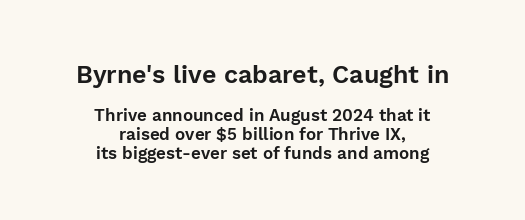
In terms of leading, this rendering errs on the cramped side. Alignment: centered. The baseline area is clear. If you squint, the top block still reads clearly — it's the larger of the two.
